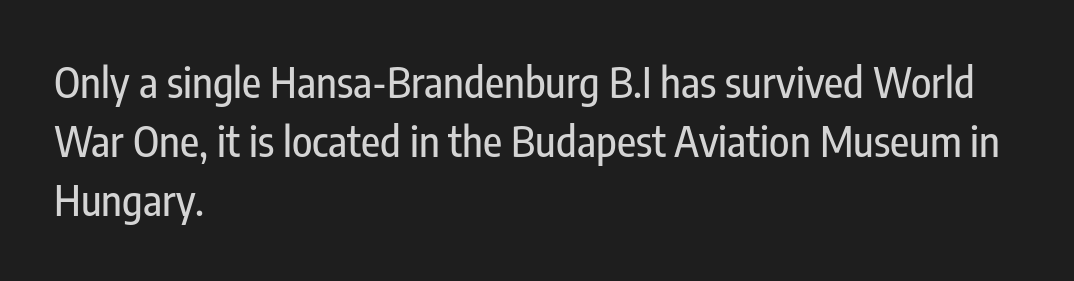
This is roman type, the default non-slanted kind. This sample has the flowing, uneven cadence of proportional lettering. Here the glyphs are tracked normally, forming tight word shapes. These lines are set flush left with a ragged right edge. The face used here is a sans, in the tradition of grotesques and geometrics.
